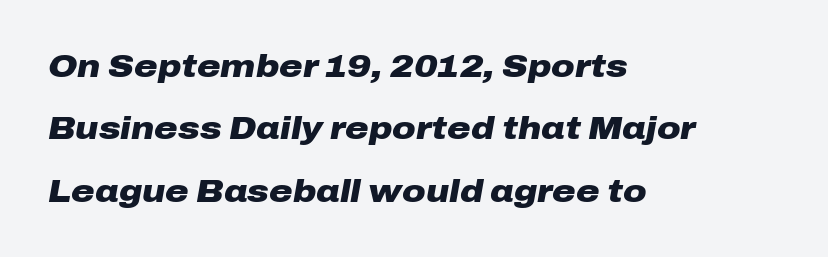
{"italic": "yes", "lean": "right", "slant_degrees": 10, "bold": "yes", "weight": "heavy", "width": "wide", "stroke_contrast": "low", "x_height": "medium", "monospaced": "no", "underline": "no", "align": "left", "line_spacing": "loose", "line_spacing_ratio": 1.95, "letter_spacing": "normal", "letter_spacing_em": 0.0, "glyph_px": 32}
